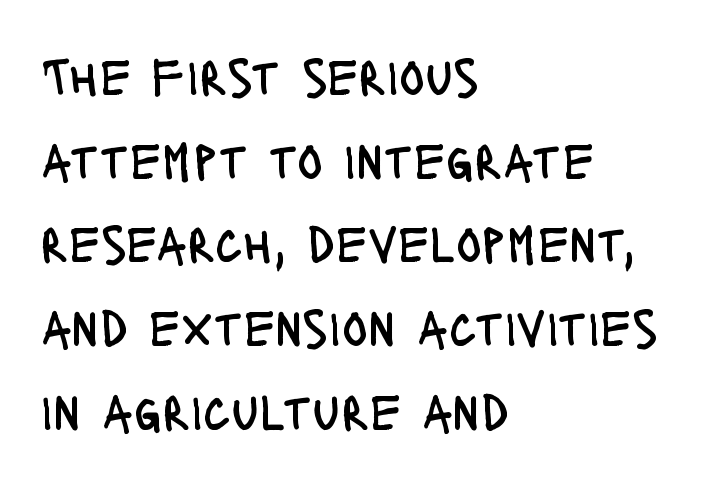
The image shows 54 px regular-weight, condensed sans-serif type, upright; set left-aligned, normal line spacing (1.55x), normal letter spacing, not underlined; low stroke contrast and a large x-height.
